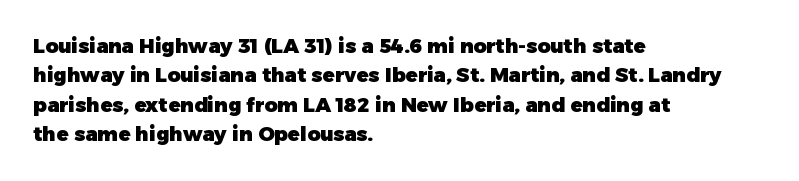
{"italic": "no", "bold": "yes", "underline": "no", "align": "left", "line_spacing": "normal", "line_spacing_ratio": 1.47, "letter_spacing": "normal", "letter_spacing_em": 0.0, "glyph_px": 20}
